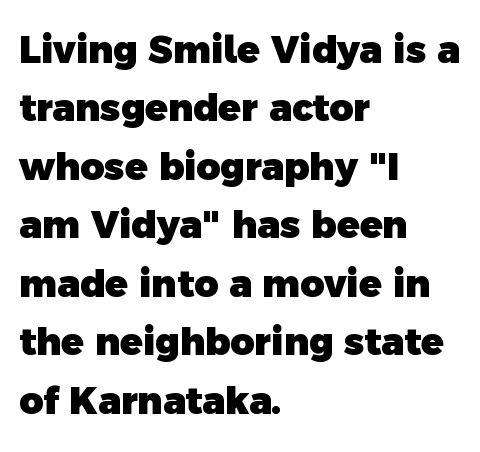
Q: Is the text bold? A: Yes.
Q: Is the typeface a serif or a sans-serif typeface? A: Sans-serif.
Q: Is the text underlined? A: No.
Q: How is the paragraph aligned? A: Left-aligned.
Q: Is the spacing between letters normal or unusually wide? A: Normal.
Q: Is the spacing between lines tight, normal or loose? A: Normal.
Q: Width (condensed, normal, or wide)? A: Normal.
Q: x-height? A: Medium.
Q: Monospaced? A: No.
